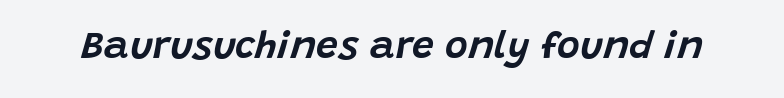
The image shows 39 px text type, italic (leaning right); set normal letter spacing, not underlined; low stroke contrast and a large x-height.
